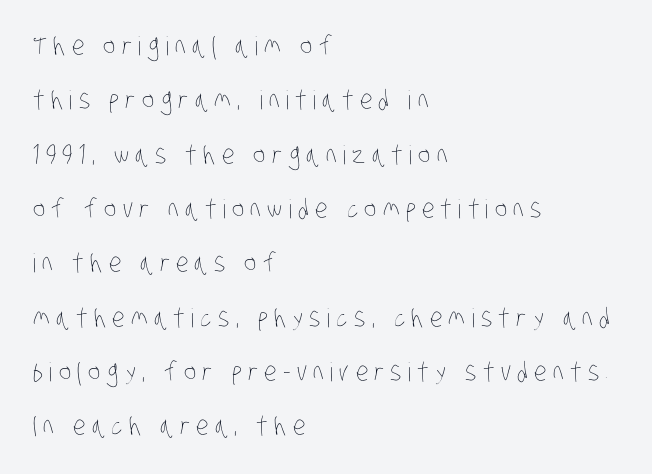
Compared with typical paragraphs, the rows here are farther apart. The tracking jumps out immediately: characters are airy and widely separated. Nobody drew a line under any word here. No heavy texture on the line: the type isn't bold.
